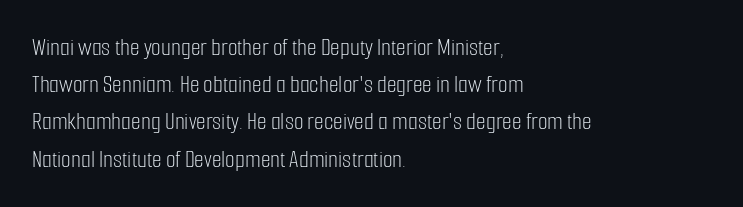
Each new line begins a customary step beneath the previous one. In CSS terms this would be text-align: left. Every character sits straight up, as roman type does. Inter-character spacing is left at the font's built-in metrics.
